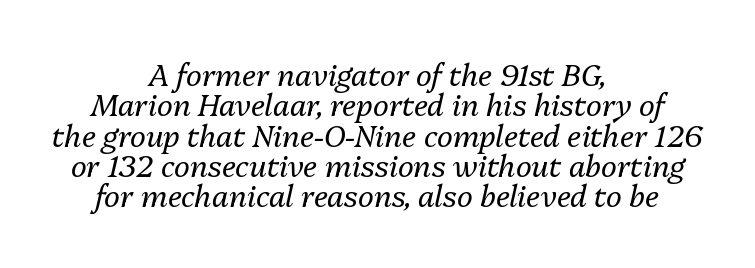
Q: Is the text bold? A: No.
Q: Is the text italic (slanted)? A: Yes, it leans right by about 13 degrees.
Q: Is the text underlined? A: No.
Q: How is the paragraph aligned? A: Centered.
Q: Is the spacing between letters normal or unusually wide? A: Normal.
Q: Is the spacing between lines tight, normal or loose? A: Tight.
Q: Width (condensed, normal, or wide)? A: Normal.
Q: Stroke contrast? A: Medium.
Q: x-height? A: Medium.
Q: Monospaced? A: No.
